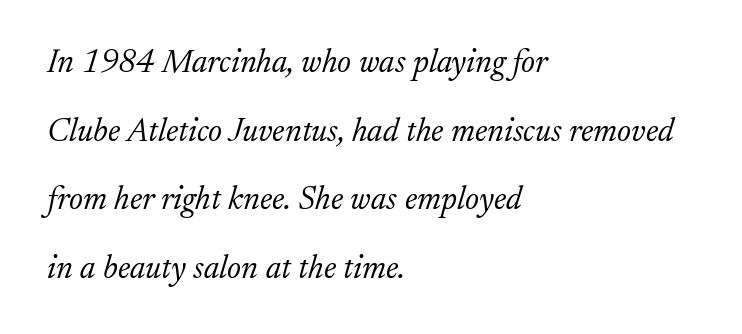
The image shows 33 px light serif type, italic (leaning right); set left-aligned, loose line spacing (2.08x), normal letter spacing, not underlined; low stroke contrast and a small x-height.
